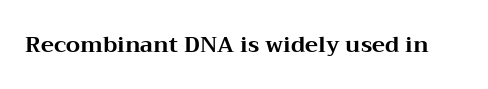
{"italic": "no", "bold": "yes", "underline": "no", "letter_spacing": "normal", "letter_spacing_em": 0.0, "glyph_px": 22}
